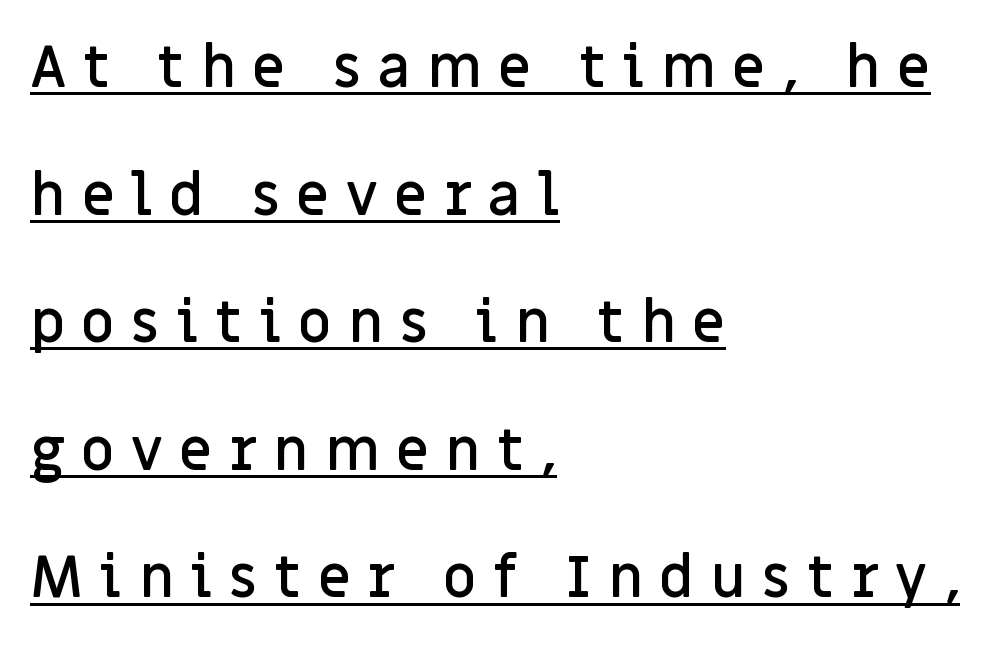
Q: Is the text bold? A: Semi-bold.
Q: Is the text italic (slanted)? A: No, it is upright.
Q: Is the typeface a serif or a sans-serif typeface? A: Sans-serif.
Q: Is the text underlined? A: Yes.
Q: How is the paragraph aligned? A: Left-aligned.
Q: Is the spacing between letters normal or unusually wide? A: Unusually wide.
Q: Is the spacing between lines tight, normal or loose? A: Loose.
Q: Width (condensed, normal, or wide)? A: Normal.
Q: Stroke contrast? A: Low.
Q: x-height? A: Large.
Q: Monospaced? A: No.
